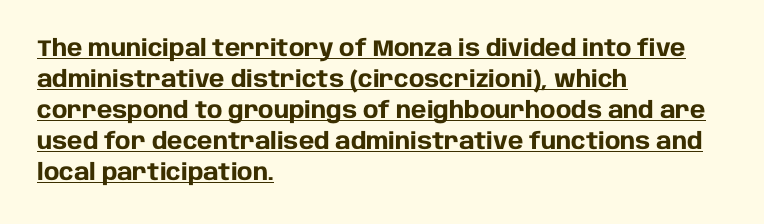
Q: Is the text bold? A: Yes.
Q: Is the text italic (slanted)? A: No, it is upright.
Q: Is the text underlined? A: Yes.
Q: How is the paragraph aligned? A: Left-aligned.
Q: Is the spacing between letters normal or unusually wide? A: Normal.
Q: Is the spacing between lines tight, normal or loose? A: Normal.
